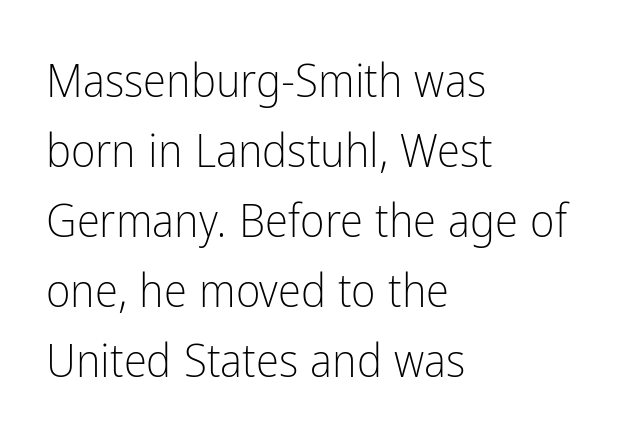
Stroke thickness stays within the range of a standard reading face or lighter. Quick note: not italic, upright. Every row of glyphs begins at an identical x-position on the left. Compared with typical body copy, the letter spacing here is the same. This sample uses a sans-serif face. The strip under each line holds only bare page.
